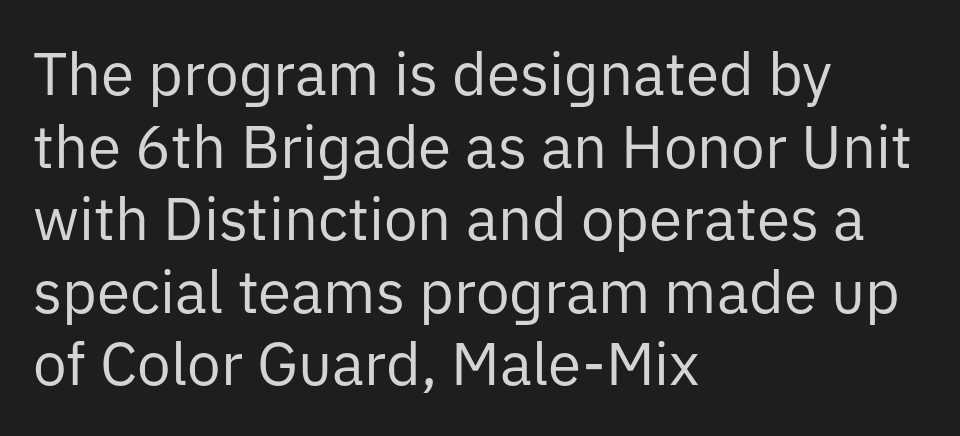
Q: Is the text bold? A: No.
Q: Is the text italic (slanted)? A: No, it is upright.
Q: Is the typeface a serif or a sans-serif typeface? A: Sans-serif.
Q: Is the text underlined? A: No.
Q: How is the paragraph aligned? A: Left-aligned.
Q: Is the spacing between letters normal or unusually wide? A: Normal.
Q: Width (condensed, normal, or wide)? A: Normal.
Q: Stroke contrast? A: Low.
Q: x-height? A: Medium.
Q: Monospaced? A: No.
